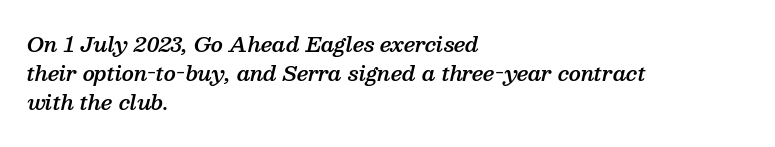
The rendering uses a semibold face; strokes are thickened but not to full bold. If you drew a ruler down the left edge, every line would touch it. The string is rendered with underlining switched off. Does extra space separate the letters? No, they use regular spacing.
